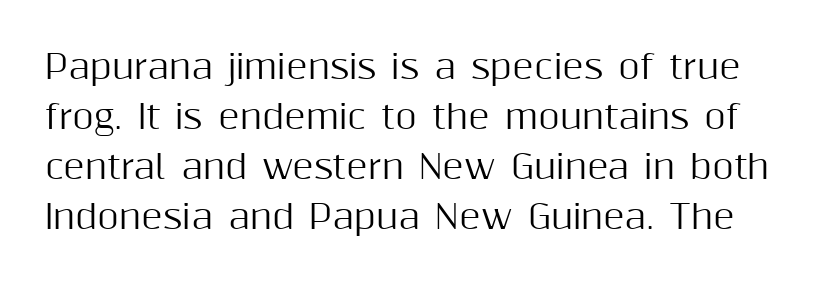
To sum up the face: it is a sans, with no serifs. These lines keep a tight, regular rhythm from letter to letter. A typesetter would call this proportional, since set widths differ per character. This sample uses an upright cut, with every glyph sitting square on the baseline. What's the leading like? Ordinary, nothing unusual.
